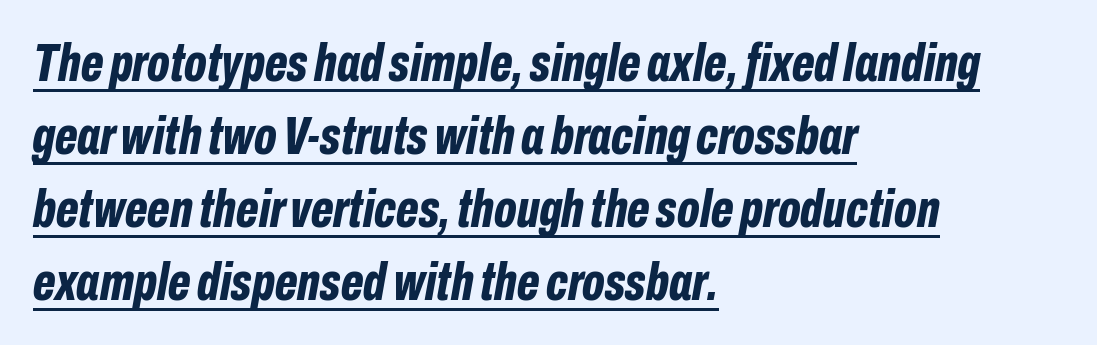
The typesetter chose a ragged-right arrangement here. Pretty heavy lettering here — definitely bold. Think of a printed novel: that variable character pitch is what you see here. The specimen reads as italic at a glance. The glyphs are accompanied by a horizontal stroke just below them. The rows are spaced the way most documents space them.
